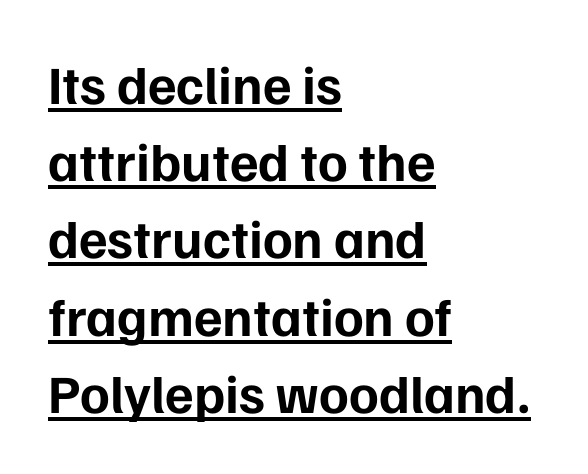
The image shows 54 px bold sans-serif type, upright; set left-aligned, normal line spacing (1.43x), normal letter spacing, underlined; low stroke contrast and a medium x-height.
